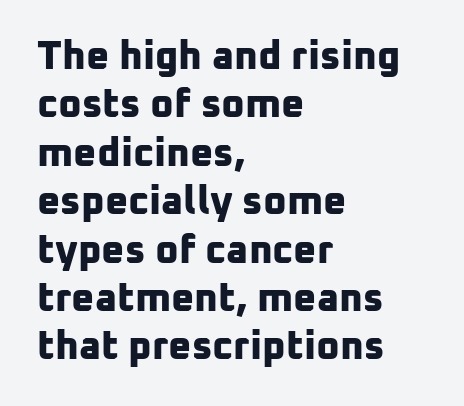
{"serif": "no", "bold": "yes", "weight": "bold", "width": "normal", "stroke_contrast": "low", "x_height": "medium", "monospaced": "no", "underline": "no", "align": "left", "line_spacing_ratio": 1.21, "letter_spacing": "normal", "letter_spacing_em": 0.0, "glyph_px": 40}
